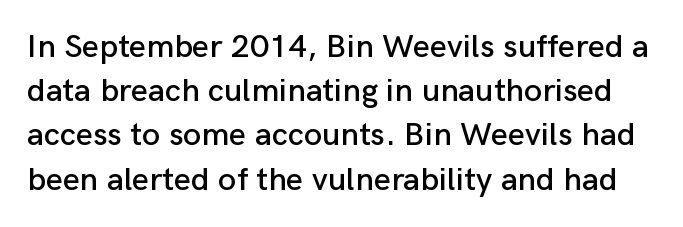
The image shows 33 px sans-serif type, upright; set normal line spacing (1.34x), normal letter spacing, not underlined; low stroke contrast and a medium x-height.
